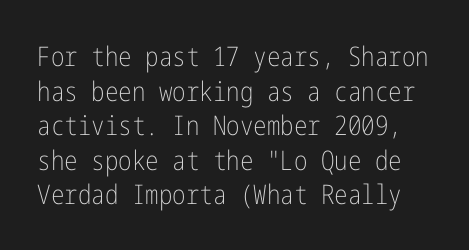
The image shows 27 px text type, upright; set normal line spacing (1.28x), normal letter spacing, not underlined.
